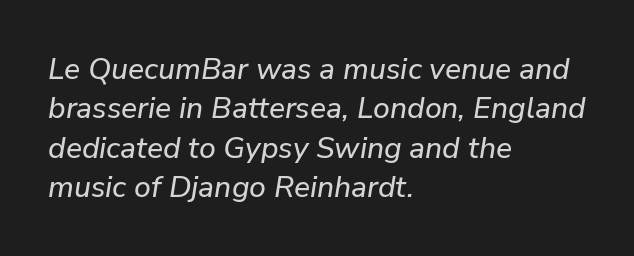
Reading down the column, the eye jumps a familiar distance to each next line. The letters are slanted; this is an italic face. Caption: standard tracking, unaltered. Think of a printed novel: that variable character pitch is what you see here.
